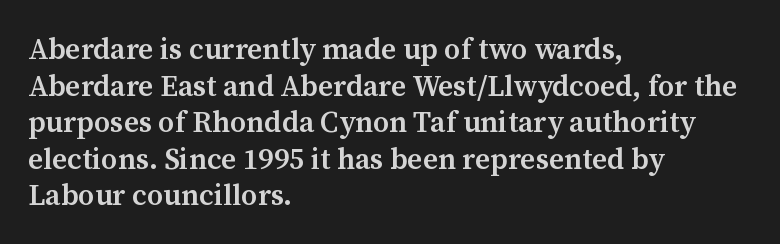
Lines of text with bare space underneath. Caption: multi-line text, flush left, ragged right. The typeface chosen for these lines features serifs. A semibold gives these letters moderate extra thickness, short of bold. Proportional: the letters do not fall into vertical columns. This is roman type, the default non-slanted kind.
